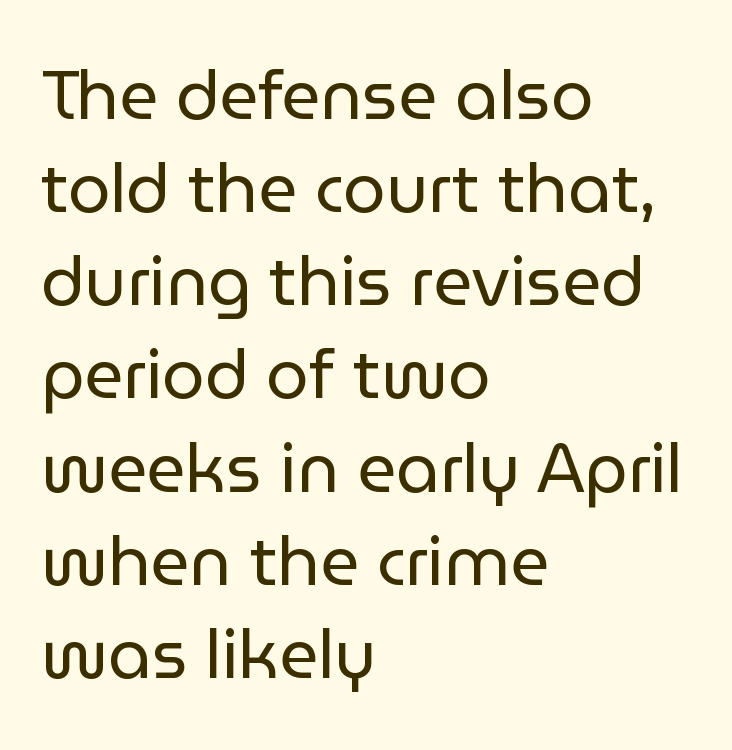
Proportional: the letters do not fall into vertical columns. How are the letters spaced? Ordinarily, with no added tracking. Baseline-to-baseline distance is the conventional proportion of letter height. The typography opts for an upright posture over an oblique one. Line starts are locked; line ends wander.
